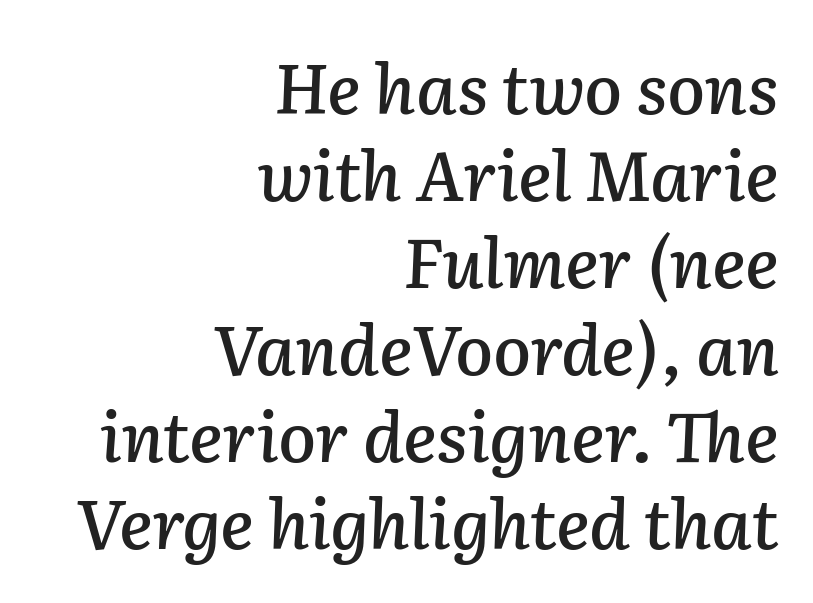
{"italic": "yes", "lean": "right", "slant_degrees": 2, "width": "normal", "stroke_contrast": "low", "x_height": "medium", "monospaced": "no", "underline": "no", "align": "right", "line_spacing": "normal", "line_spacing_ratio": 1.26, "letter_spacing": "normal", "letter_spacing_em": 0.0, "glyph_px": 69}
